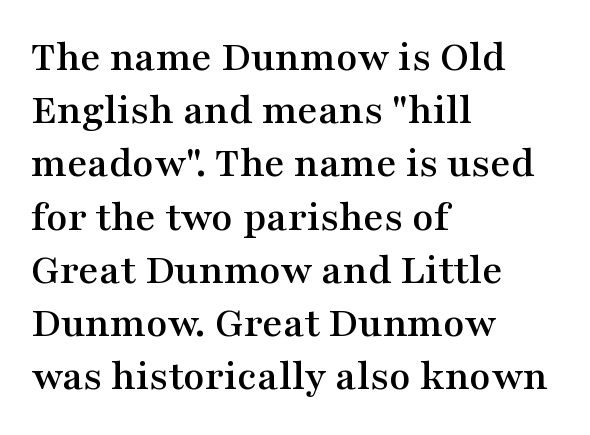
The strip under each line holds only bare page. These lines are composed in type with serifs. Every stem runs plumb, perpendicular to the baseline. One-word summary of the alignment: left. This sample has the flowing, uneven cadence of proportional lettering. Words appear dense and cohesive because spacing is normal.
